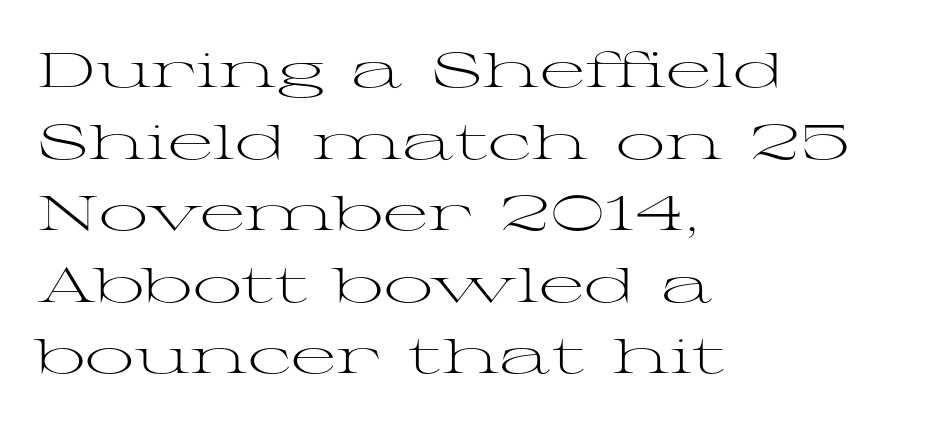
Q: Is the text bold? A: No.
Q: Is the text italic (slanted)? A: No, it is upright.
Q: Is the typeface a serif or a sans-serif typeface? A: Serif.
Q: Is the text underlined? A: No.
Q: How is the paragraph aligned? A: Left-aligned.
Q: Is the spacing between letters normal or unusually wide? A: Normal.
Q: Is the spacing between lines tight, normal or loose? A: Normal.
Q: Width (condensed, normal, or wide)? A: Wide.
Q: Stroke contrast? A: Medium.
Q: x-height? A: Medium.
Q: Monospaced? A: No.
